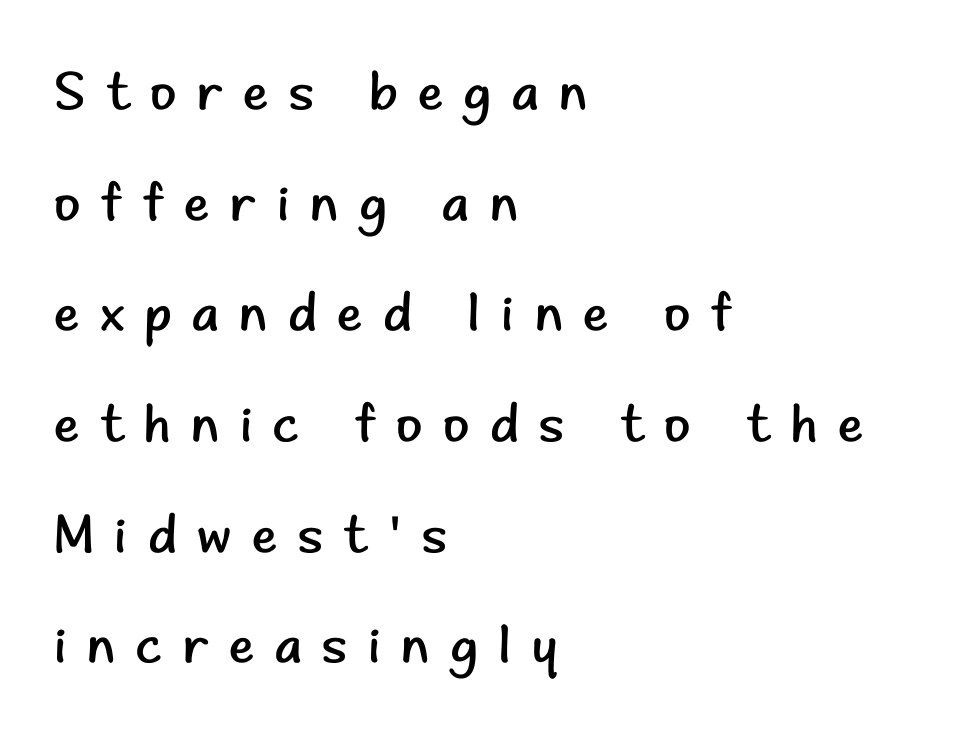
The image shows 54 px regular-weight sans-serif type, upright; set left-aligned, loose line spacing (2.05x), unusually wide letter spacing (+0.38 em), not underlined; low stroke contrast and a small x-height.
